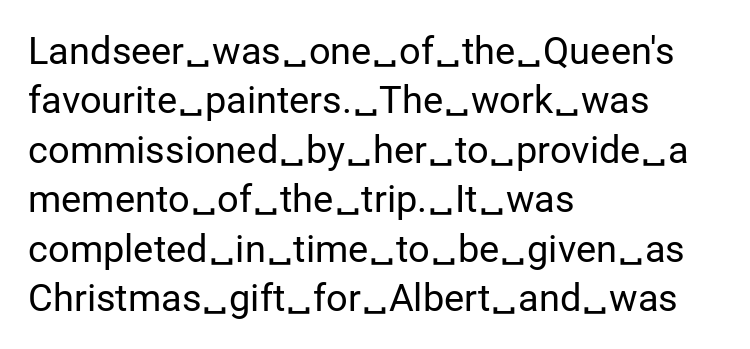
A typesetter would call this zero additional tracking. Does the lettering tilt? It doesn't — this is upright. Vertical spacing — default. Look at the bottom of the vertical strokes: they stop flat, with no serifs.
